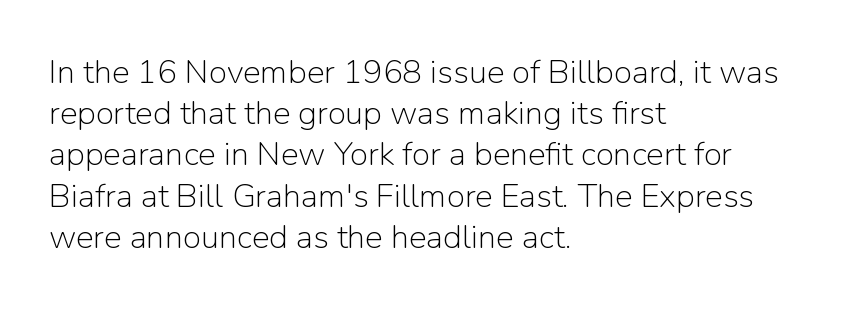
Q: Is the text bold? A: No.
Q: Is the text italic (slanted)? A: No, it is upright.
Q: Is the typeface a serif or a sans-serif typeface? A: Sans-serif.
Q: Is the text underlined? A: No.
Q: How is the paragraph aligned? A: Left-aligned.
Q: Is the spacing between letters normal or unusually wide? A: Normal.
Q: Is the spacing between lines tight, normal or loose? A: Normal.
Q: Width (condensed, normal, or wide)? A: Normal.
Q: Stroke contrast? A: Low.
Q: x-height? A: Medium.
Q: Monospaced? A: No.
